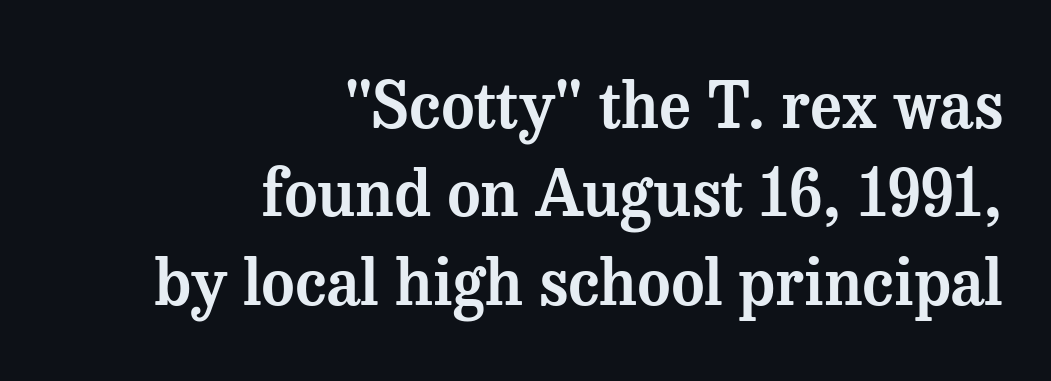
A typesetter would call this leading conventional body-copy spacing. Bare-footed words on every line. This sample has the flowing, uneven cadence of proportional lettering. Little horizontal feet cap the strokes, marking this as serif type. Each line ends at the same right margin while the left side varies. These lines keep a tight, regular rhythm from letter to letter.
